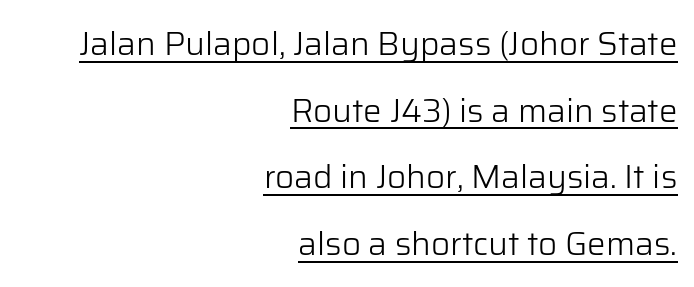
{"serif": "no", "italic": "no", "bold": "no", "weight": "light", "width": "normal", "stroke_contrast": "low", "x_height": "medium", "monospaced": "no", "underline": "yes", "align": "right", "line_spacing": "loose", "line_spacing_ratio": 2.02, "letter_spacing": "normal", "letter_spacing_em": 0.0, "glyph_px": 33}
